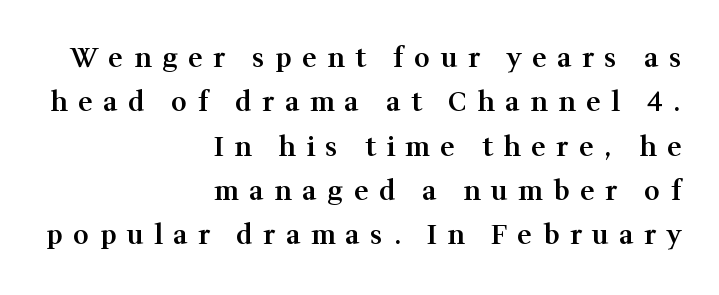
{"italic": "no", "bold": "semi", "underline": "no", "align": "right", "line_spacing": "normal", "line_spacing_ratio": 1.64, "letter_spacing": "wide", "letter_spacing_em": 0.4, "glyph_px": 27}
